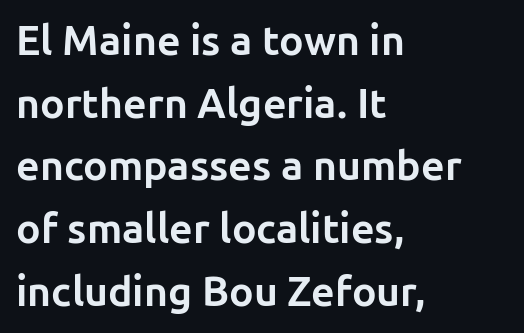
Q: Is the text bold? A: Yes.
Q: Is the text italic (slanted)? A: No, it is upright.
Q: Is the typeface a serif or a sans-serif typeface? A: Sans-serif.
Q: Is the text underlined? A: No.
Q: How is the paragraph aligned? A: Left-aligned.
Q: Is the spacing between letters normal or unusually wide? A: Normal.
Q: Is the spacing between lines tight, normal or loose? A: Normal.
Q: Width (condensed, normal, or wide)? A: Normal.
Q: Stroke contrast? A: Low.
Q: x-height? A: Medium.
Q: Monospaced? A: No.
